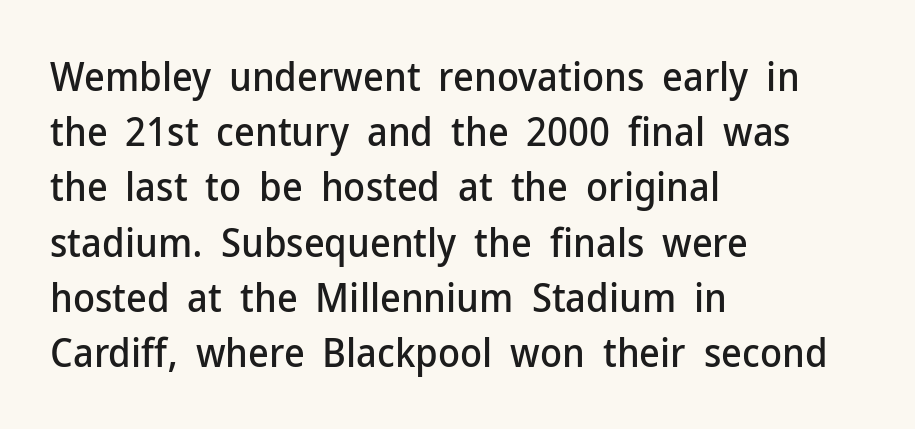
The image shows 40 px sans-serif type, upright; set left-aligned, normal line spacing (1.38x), normal letter spacing, not underlined; low stroke contrast and a medium x-height.
